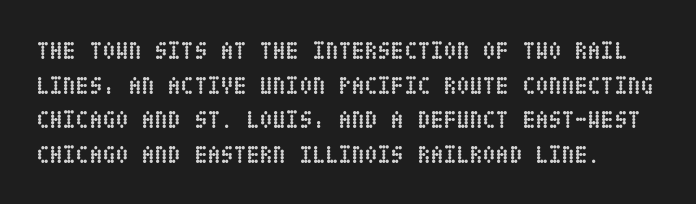
The image shows 24 px bold type, upright; set normal line spacing (1.44x), normal letter spacing, not underlined.
